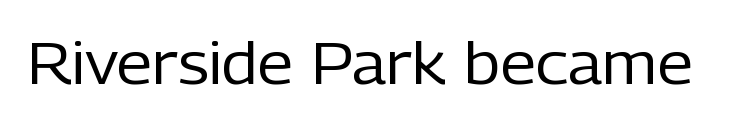
{"serif": "no", "italic": "no", "bold": "no", "weight": "regular", "width": "normal", "stroke_contrast": "low", "x_height": "medium", "monospaced": "no", "underline": "no", "letter_spacing": "normal", "letter_spacing_em": 0.0, "glyph_px": 58}
